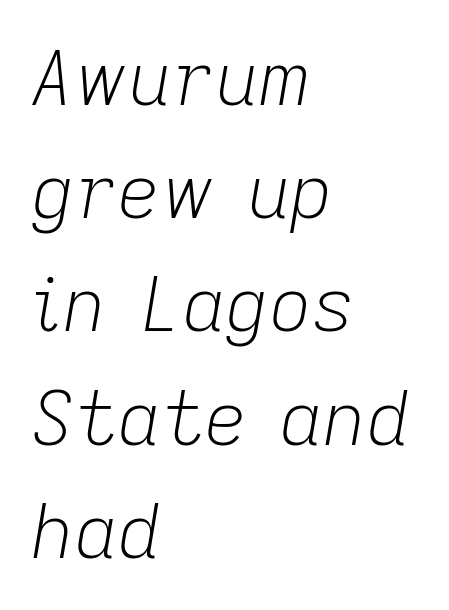
The image shows 75 px light type, italic (leaning right); set left-aligned, normal line spacing (1.51x), normal letter spacing, not underlined; low stroke contrast and a medium x-height.
